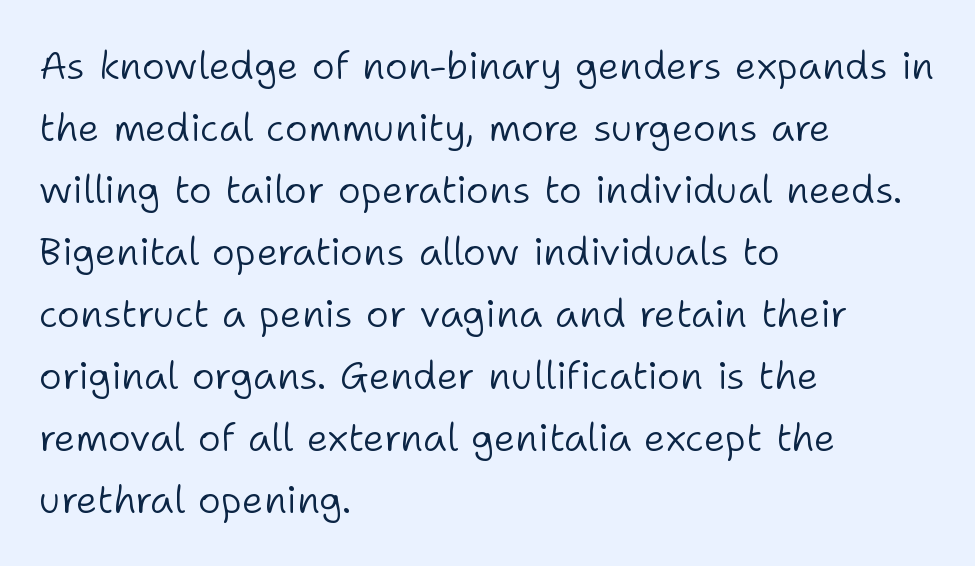
The image shows 39 px light sans-serif type, upright; set left-aligned, normal line spacing (1.59x), normal letter spacing, not underlined; low stroke contrast and a medium x-height.
